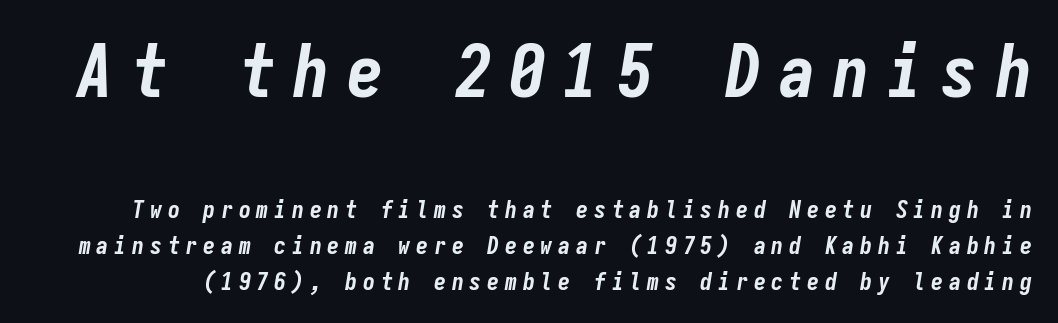
{"italic": "yes", "lean": "right", "slant_degrees": 9, "bold": "yes", "weight": "bold", "width": "condensed", "stroke_contrast": "low", "x_height": "medium", "monospaced": "yes", "underline": "no", "line_spacing": "normal", "line_spacing_ratio": 1.5, "letter_spacing": "wide", "letter_spacing_em": 0.24, "larger_block": "first", "size_ratio": 3.04, "glyph_px": 73}
